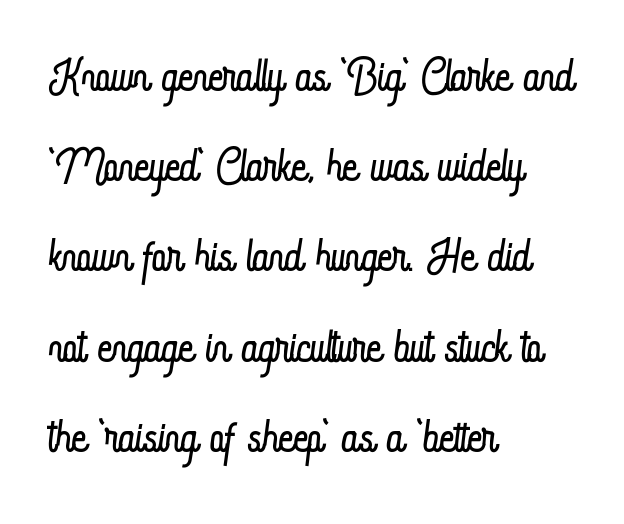
Spacing verdict: proportional, widths tailored to each character. These lines are set flush left with a ragged right edge. Is the type heavy? It reads as light-to-regular instead. A typesetter would call this zero additional tracking. Clear beneath every line of the passage.
